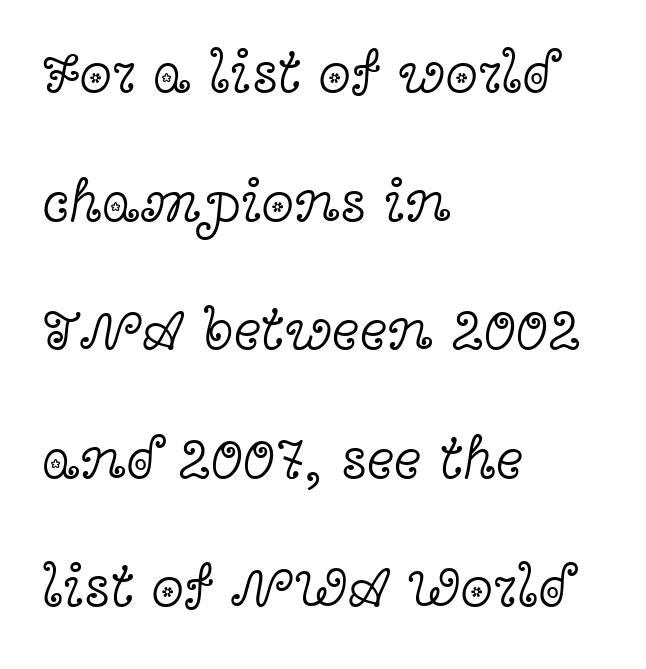
The image shows 59 px light, wide serif type; set left-aligned, loose line spacing (2.18x), normal letter spacing, not underlined; a medium x-height.
